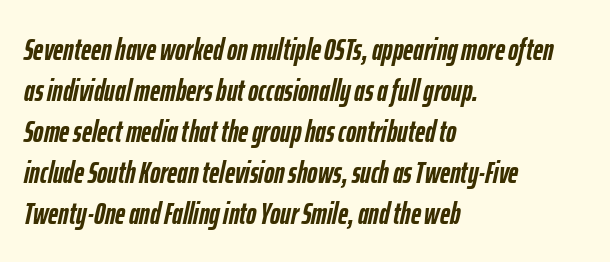
{"italic": "yes", "lean": "right", "slant_degrees": 12, "bold": "yes", "weight": "semibold", "width": "condensed", "stroke_contrast": "low", "x_height": "medium", "monospaced": "no", "underline": "no", "align": "left", "line_spacing": "normal", "line_spacing_ratio": 1.32, "letter_spacing": "normal", "letter_spacing_em": 0.0, "glyph_px": 31}
